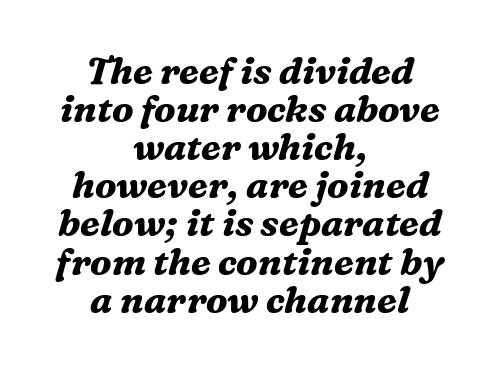
{"serif": "yes", "italic": "yes", "lean": "right", "slant_degrees": 16, "bold": "yes", "weight": "bold", "width": "normal", "stroke_contrast": "medium", "x_height": "medium", "monospaced": "no", "underline": "no", "align": "center", "line_spacing": "tight", "line_spacing_ratio": 1.03, "letter_spacing": "normal", "letter_spacing_em": 0.0, "glyph_px": 37}
